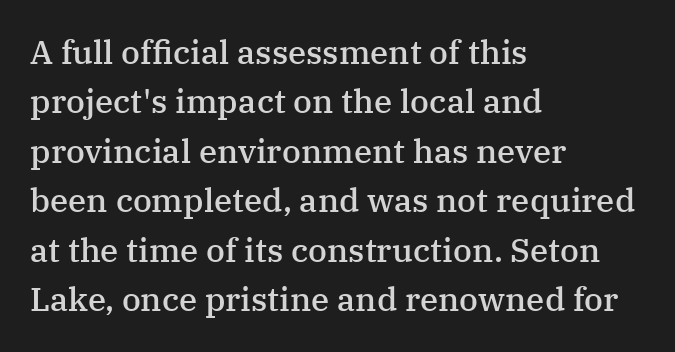
Look at the tracking — it's just the regular setting, nothing added. I'd describe the lettering as semibold — firm but not a full bold. Does the copy run flush right? No — it runs flush left. The type sits square on the baseline with zero lean.
